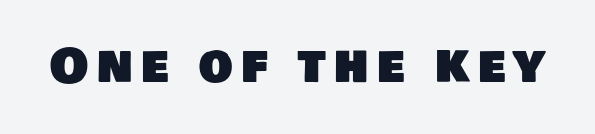
Plain, unruled lines of type. The characters display no serif detailing; their extremities are plain. You could not count columns in this text — the font is proportionally spaced.
